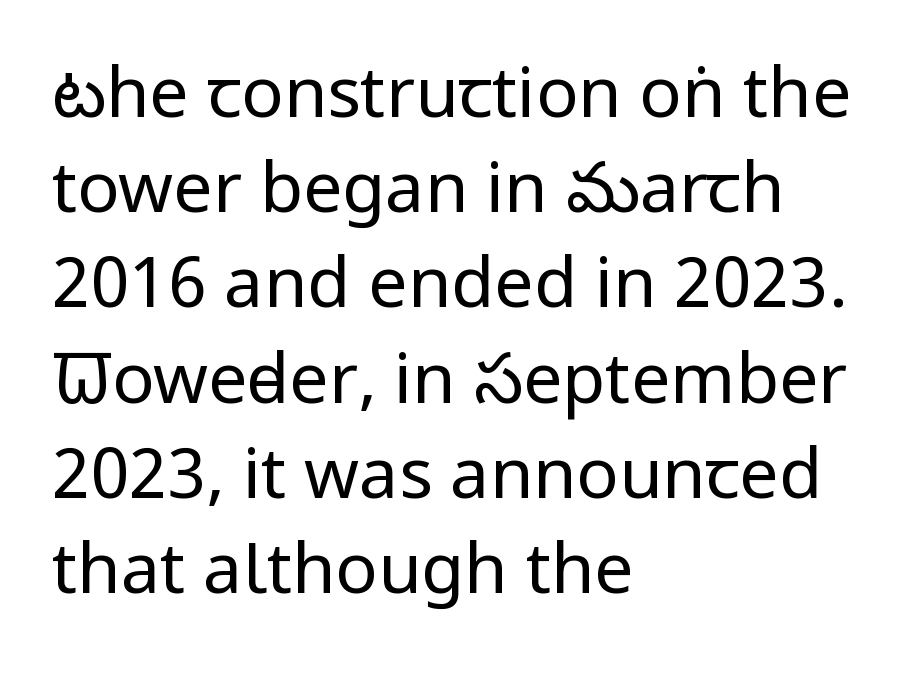
{"serif": "no", "italic": "no", "bold": "no", "weight": "regular", "width": "condensed", "stroke_contrast": "low", "x_height": "large", "monospaced": "no", "underline": "no", "align": "left", "line_spacing": "normal", "line_spacing_ratio": 1.36, "letter_spacing": "normal", "letter_spacing_em": 0.0, "glyph_px": 70}
